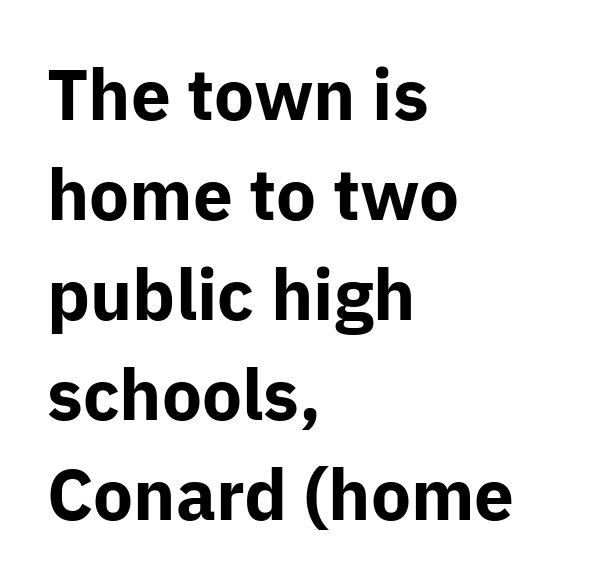
{"serif": "no", "italic": "no", "bold": "yes", "weight": "bold", "width": "normal", "stroke_contrast": "low", "x_height": "medium", "monospaced": "no", "underline": "no", "align": "left", "line_spacing": "normal", "line_spacing_ratio": 1.41, "letter_spacing": "normal", "letter_spacing_em": 0.0, "glyph_px": 71}
